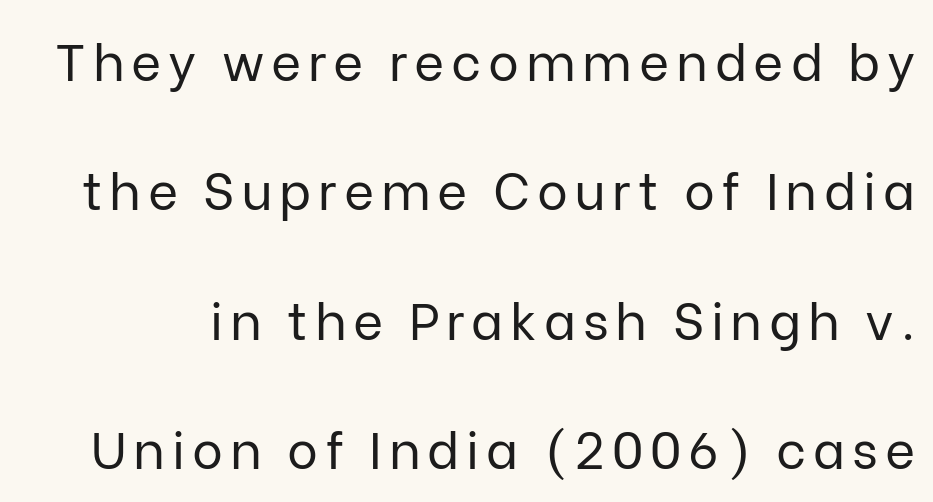
Q: Is the text bold? A: No.
Q: Is the text italic (slanted)? A: No, it is upright.
Q: Is the typeface a serif or a sans-serif typeface? A: Sans-serif.
Q: Is the text underlined? A: No.
Q: Is the spacing between lines tight, normal or loose? A: Loose.
Q: Width (condensed, normal, or wide)? A: Normal.
Q: Stroke contrast? A: Low.
Q: x-height? A: Medium.
Q: Monospaced? A: No.
